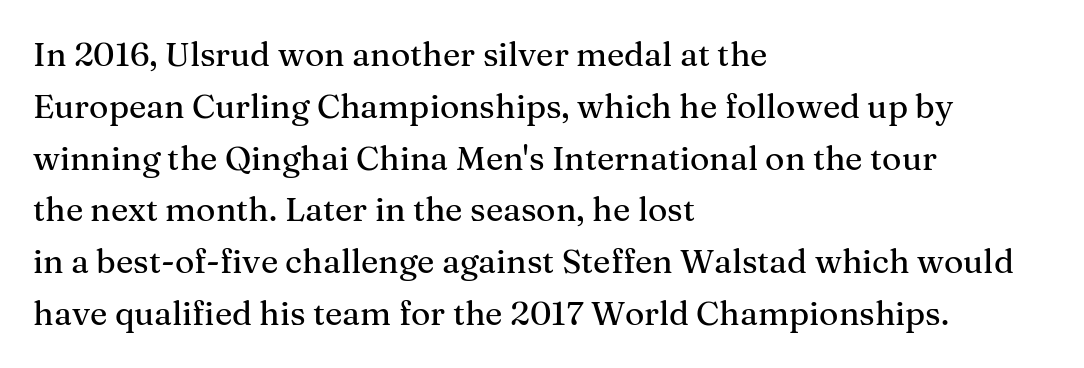
{"serif": "yes", "italic": "no", "width": "normal", "stroke_contrast": "medium", "x_height": "medium", "monospaced": "no", "underline": "no", "align": "left", "line_spacing": "normal", "line_spacing_ratio": 1.57, "letter_spacing": "normal", "letter_spacing_em": 0.0, "glyph_px": 33}
